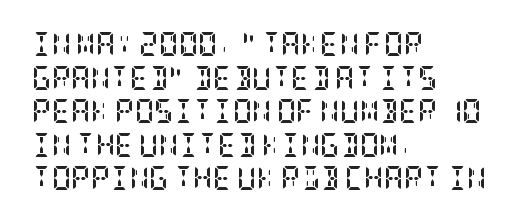
Any mark beneath the type? The region is blank. Regular leading. The face used here is rendered with its standard letterfit. These words are printed bold, with thick strokes throughout. Italic? Not at all — the glyphs are vertical. Left-aligned paragraph, ragged on the right.
